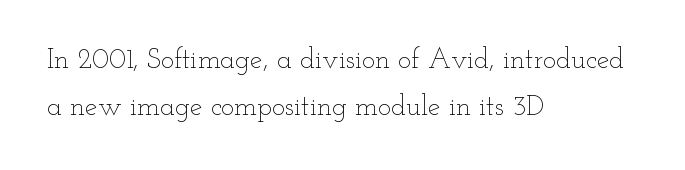
{"italic": "no", "bold": "no", "weight": "thin", "width": "wide", "stroke_contrast": "low", "x_height": "small", "monospaced": "no", "underline": "no", "align": "left", "line_spacing": "normal", "line_spacing_ratio": 1.68, "letter_spacing": "normal", "letter_spacing_em": 0.0, "glyph_px": 28}
